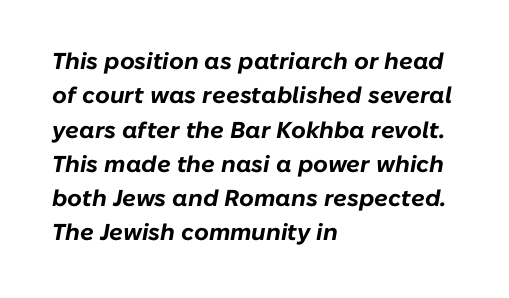
The letters are bold, with thick, heavy strokes. The whole block is typeset with a tilt. Tracking here is standard; glyphs follow each other at the usual distance. The specimen omits any rule beneath the text block's lines. Students, observe: this is what conventionally led text looks like. Compared with a centered layout, this one pins lines to the left instead.
